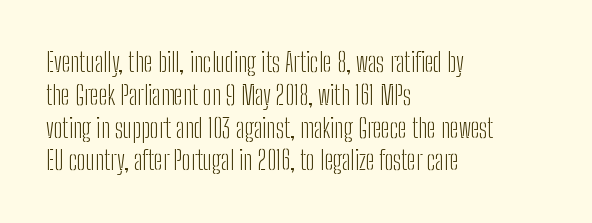
The image shows 26 px text type, upright; set left-aligned, normal line spacing (1.26x), normal letter spacing, not underlined.
